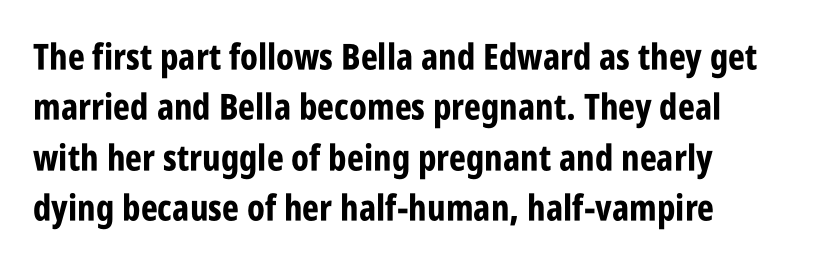
The gap between lines stays unmarked. Font category for this specimen: sans-serif. Whoever set this chose a conventional vertical rhythm. These lines keep a tight, regular rhythm from letter to letter.
